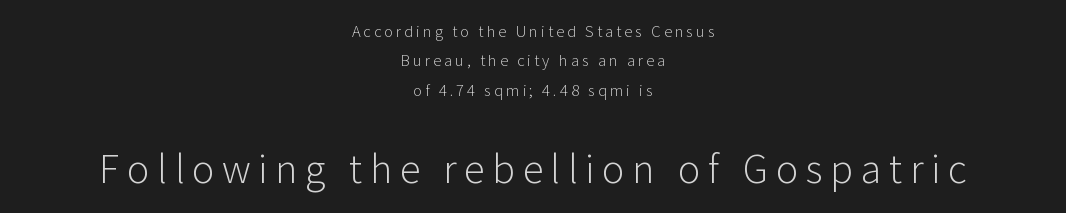
There is plenty of visible air inserted between adjacent glyphs. Serif or sans? Sans — the stroke terminals are bare. Underlining? Definitely not there. Quick note: interline space is abundant.
